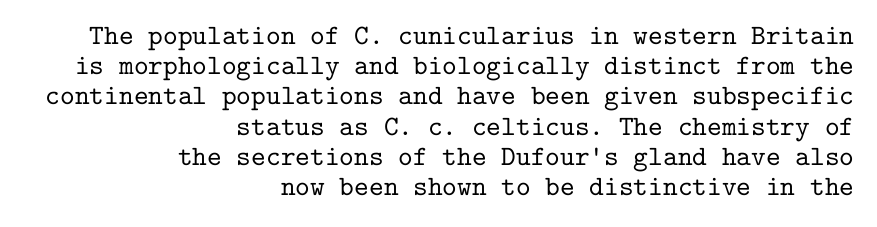
{"serif": "yes", "italic": "no", "width": "normal", "stroke_contrast": "low", "x_height": "medium", "monospaced": "yes", "underline": "no", "align": "right", "line_spacing": "tight", "line_spacing_ratio": 1.08, "letter_spacing": "normal", "letter_spacing_em": 0.0, "glyph_px": 28}
